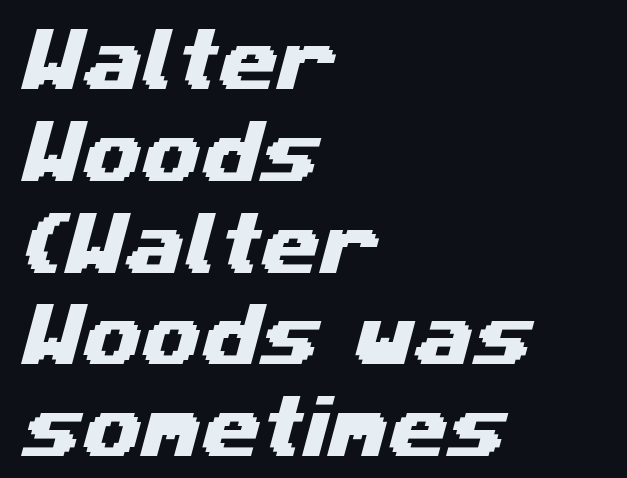
{"serif": "no", "width": "wide", "stroke_contrast": "medium", "x_height": "medium", "monospaced": "no", "underline": "no", "align": "left", "line_spacing": "normal", "line_spacing_ratio": 1.35, "letter_spacing": "normal", "letter_spacing_em": 0.0, "glyph_px": 68}
